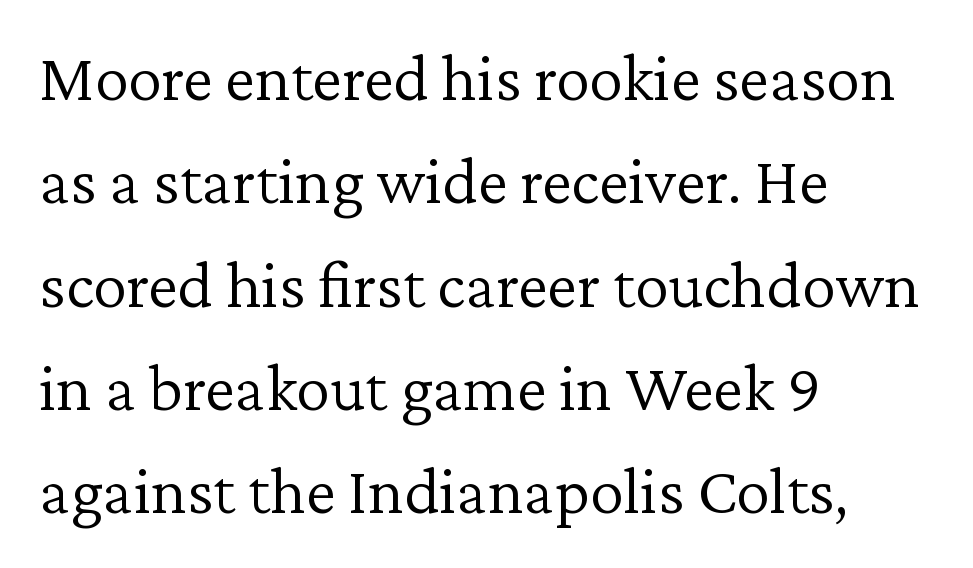
Nope, not italic — everything's standing straight. The font is comparable to plain body text, perhaps lighter. This sample uses plain, unmodified letter spacing. Vertical spacing — default.
